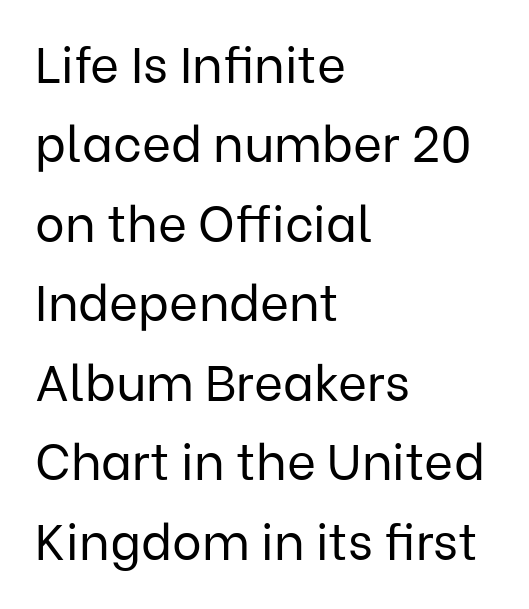
{"serif": "no", "italic": "no", "bold": "no", "weight": "regular", "width": "normal", "stroke_contrast": "low", "x_height": "medium", "monospaced": "no", "underline": "no", "align": "left", "line_spacing": "normal", "line_spacing_ratio": 1.59, "letter_spacing": "normal", "letter_spacing_em": 0.0, "glyph_px": 50}
